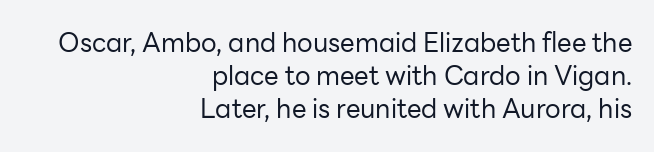
{"italic": "no", "bold": "no", "underline": "no", "align": "right", "line_spacing": "normal", "line_spacing_ratio": 1.26, "letter_spacing": "normal", "letter_spacing_em": 0.0, "glyph_px": 26}
